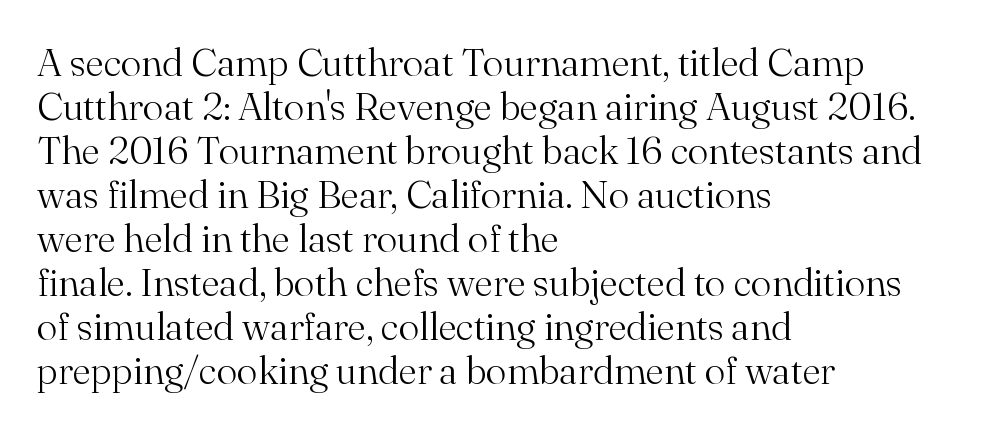
The image shows 39 px light serif type, upright; set left-aligned, tight line spacing (1.13x), normal letter spacing, not underlined; medium stroke contrast and a small x-height.
